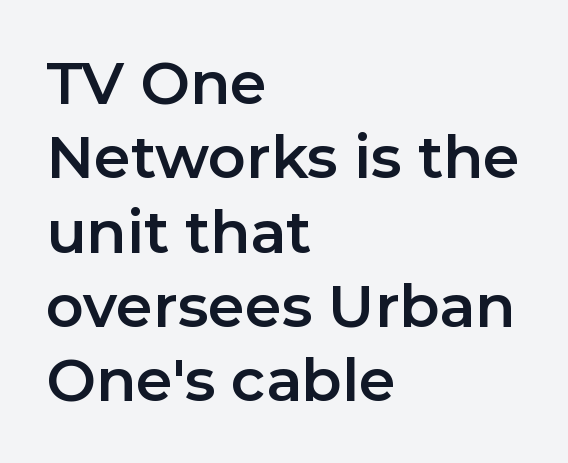
Q: Is the text italic (slanted)? A: No, it is upright.
Q: Is the typeface a serif or a sans-serif typeface? A: Sans-serif.
Q: Is the text underlined? A: No.
Q: How is the paragraph aligned? A: Left-aligned.
Q: Is the spacing between letters normal or unusually wide? A: Normal.
Q: Is the spacing between lines tight, normal or loose? A: Normal.
Q: Width (condensed, normal, or wide)? A: Normal.
Q: Stroke contrast? A: Low.
Q: x-height? A: Medium.
Q: Monospaced? A: No.
